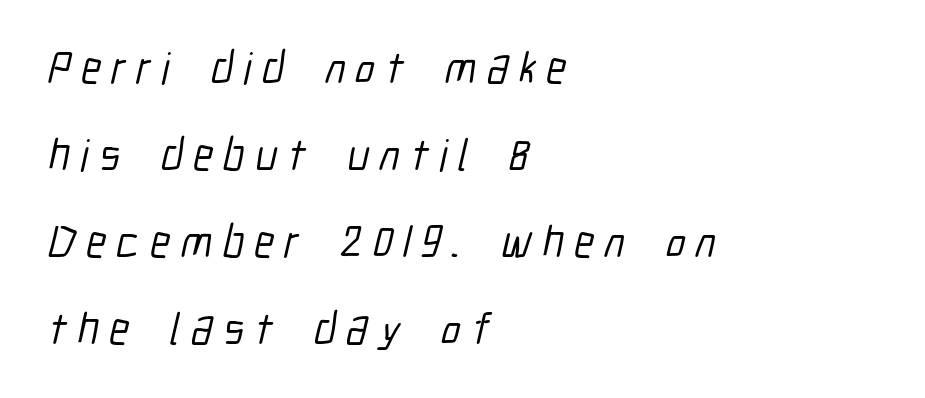
{"serif": "no", "width": "condensed", "stroke_contrast": "low", "x_height": "medium", "monospaced": "no", "underline": "no", "align": "left", "line_spacing": "loose", "line_spacing_ratio": 1.93, "letter_spacing": "wide", "letter_spacing_em": 0.23, "glyph_px": 45}
